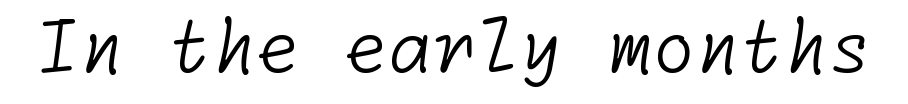
The tracking reads as untouched default to a designer's eye. Glance below the letters and you will spot only blank space. Each letter's strokes conclude bluntly, with no projecting serifs. The strokes are not fattened; the text isn't bold.
